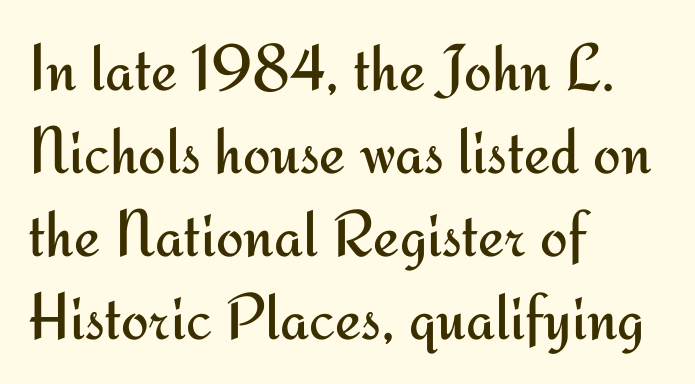
The image shows 66 px regular-weight sans-serif type, upright; set left-aligned, normal line spacing (1.26x), normal letter spacing, not underlined; medium stroke contrast and a small x-height.
